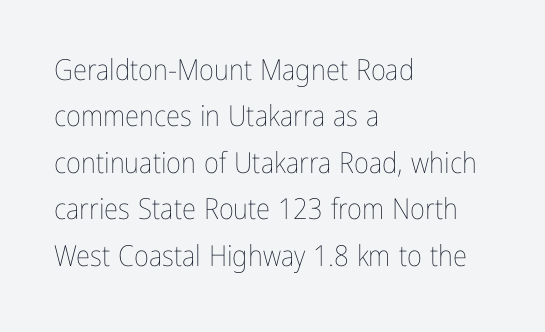
{"italic": "no", "bold": "no", "weight": "thin", "width": "condensed", "stroke_contrast": "low", "x_height": "medium", "monospaced": "no", "underline": "no", "align": "left", "line_spacing": "normal", "line_spacing_ratio": 1.6, "letter_spacing": "normal", "letter_spacing_em": 0.0, "glyph_px": 29}
